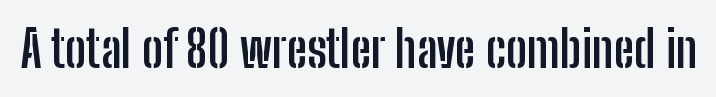
The image shows 50 px semibold, condensed sans-serif type, upright; set normal letter spacing, not underlined; low stroke contrast and a medium x-height.
